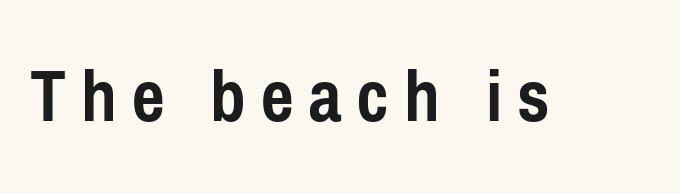
{"serif": "no", "italic": "no", "bold": "yes", "weight": "semibold", "width": "condensed", "stroke_contrast": "low", "x_height": "medium", "monospaced": "no", "underline": "no", "glyph_px": 78}
